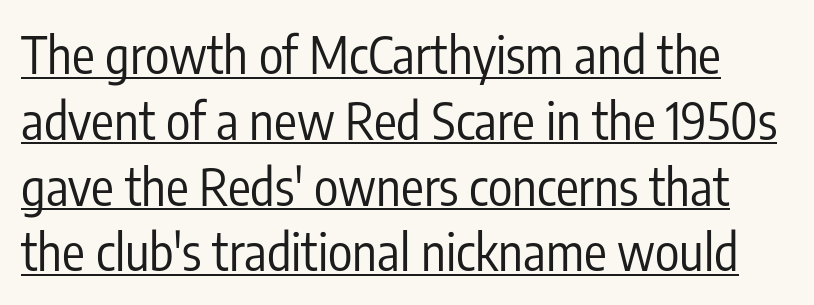
{"serif": "no", "italic": "no", "bold": "no", "weight": "regular", "width": "condensed", "stroke_contrast": "low", "x_height": "medium", "monospaced": "no", "underline": "yes", "line_spacing": "normal", "line_spacing_ratio": 1.29, "letter_spacing": "normal", "letter_spacing_em": 0.0, "glyph_px": 51}
